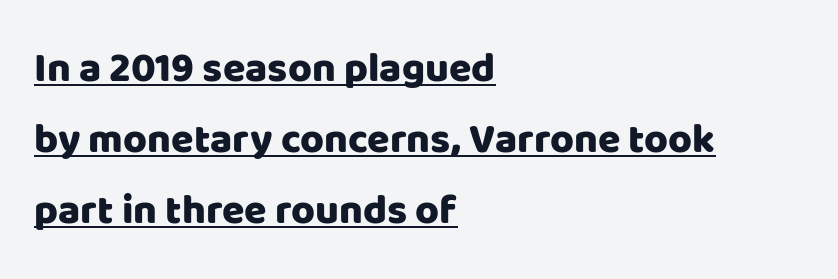
{"serif": "no", "italic": "no", "width": "normal", "stroke_contrast": "low", "x_height": "large", "monospaced": "no", "underline": "yes", "align": "left", "line_spacing_ratio": 1.73, "letter_spacing": "normal", "letter_spacing_em": 0.0, "glyph_px": 41}
